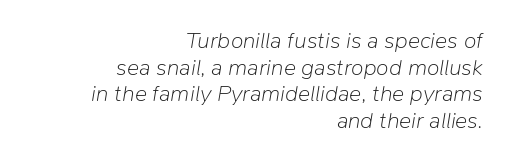
A student would call this right alignment; a typographer would say flush right, rag left. Honestly, the letter spacing is just normal — you wouldn't notice it. Unbolded letterforms with no extra heft. The text carries the slant typical of an italic or oblique font. Has an underline been added? It has not.
